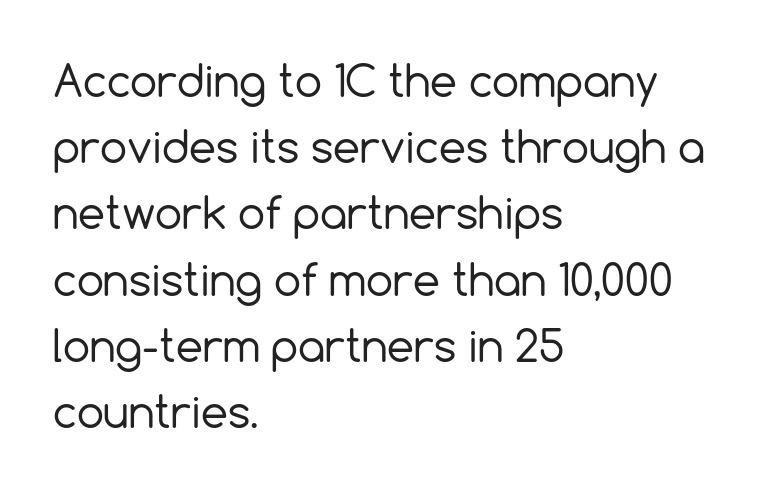
Q: Is the text bold? A: No.
Q: Is the text italic (slanted)? A: No, it is upright.
Q: Is the typeface a serif or a sans-serif typeface? A: Sans-serif.
Q: Is the text underlined? A: No.
Q: How is the paragraph aligned? A: Left-aligned.
Q: Is the spacing between letters normal or unusually wide? A: Normal.
Q: Is the spacing between lines tight, normal or loose? A: Normal.
Q: Width (condensed, normal, or wide)? A: Normal.
Q: x-height? A: Medium.
Q: Monospaced? A: No.
